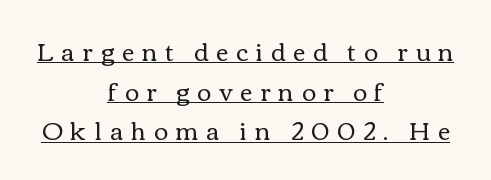
The image shows 24 px text type, upright; set centered, normal line spacing (1.65x), unusually wide letter spacing (+0.33 em), underlined.
